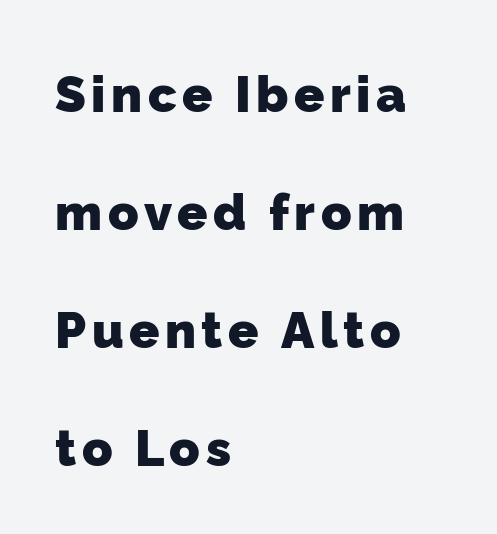
Q: Is the text bold? A: Yes.
Q: Is the typeface a serif or a sans-serif typeface? A: Sans-serif.
Q: Is the text underlined? A: No.
Q: How is the paragraph aligned? A: Left-aligned.
Q: Is the spacing between lines tight, normal or loose? A: Loose.
Q: Width (condensed, normal, or wide)? A: Normal.
Q: Stroke contrast? A: Low.
Q: x-height? A: Medium.
Q: Monospaced? A: No.
